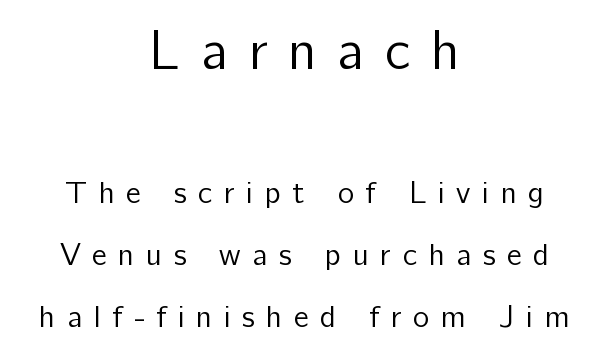
The image shows 55 px regular-weight sans-serif type, upright; set centered, loose line spacing (1.99x), unusually wide letter spacing (+0.37 em), not underlined; the first (top) block is 1.77x larger; low stroke contrast and a medium x-height.
